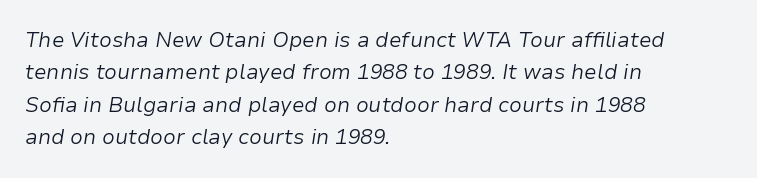
The image shows 21 px text type, italic (leaning right); set left-aligned, normal line spacing (1.54x), normal letter spacing, not underlined.
